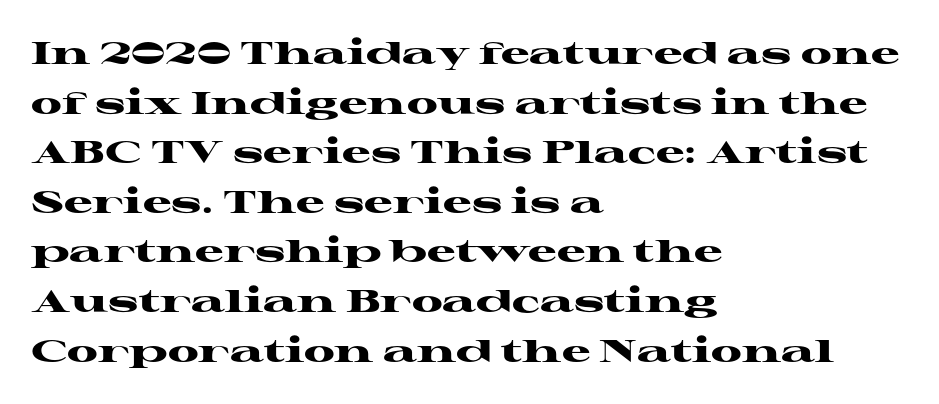
The image shows 32 px heavy, wide serif type, upright; set left-aligned, normal line spacing (1.55x), normal letter spacing, not underlined; high stroke contrast and a medium x-height.
